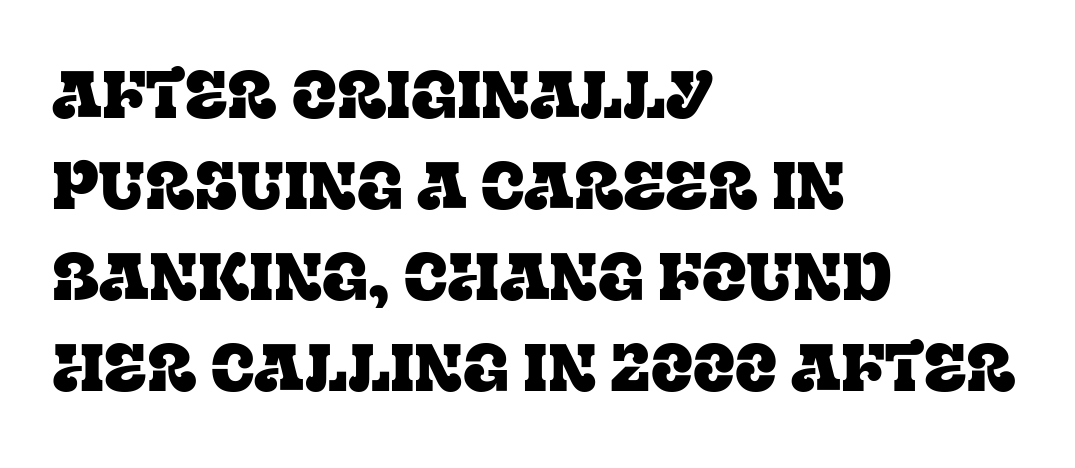
{"serif": "yes", "italic": "no", "width": "normal", "stroke_contrast": "low", "x_height": "large", "monospaced": "no", "underline": "no", "align": "left", "line_spacing": "normal", "line_spacing_ratio": 1.38, "letter_spacing": "normal", "letter_spacing_em": 0.0, "glyph_px": 66}
